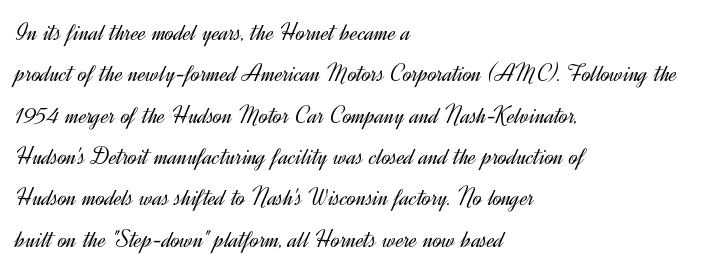
Each stroke keeps to a modest, everyday thickness or less. Whoever set this chose a conventional vertical rhythm. Caption: multi-line text, flush left, ragged right. Underlining? Definitely not there.
